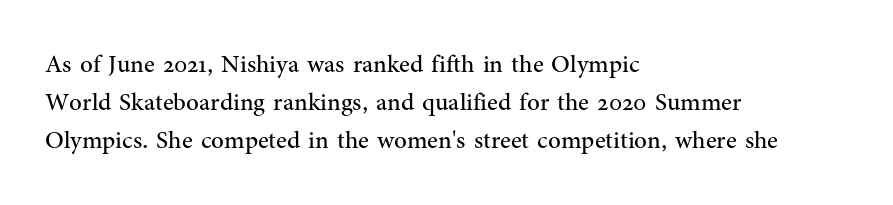
The font's upright variant was chosen for this text. The specimen omits any rule beneath the text block's lines. All the whitespace from short lines collects on the right. Tracking here is standard; glyphs follow each other at the usual distance.
